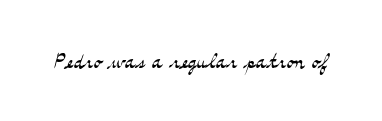
A quiet, ordinary-to-light weight characterises the typeface. Descenders are the only things crossing below the line. Tracking here is standard; glyphs follow each other at the usual distance.
